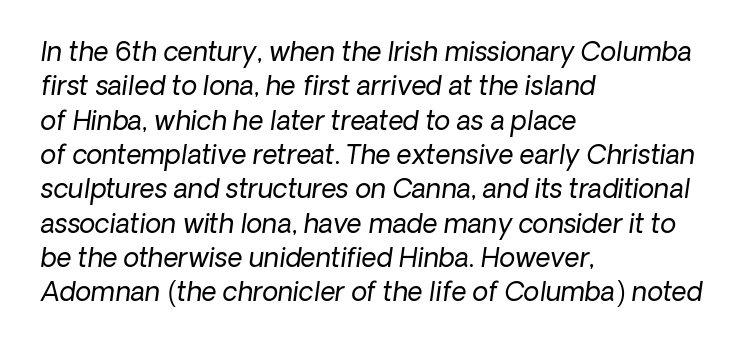
The image shows 26 px text type, italic (leaning right); set left-aligned, normal line spacing (1.32x), normal letter spacing, not underlined.
